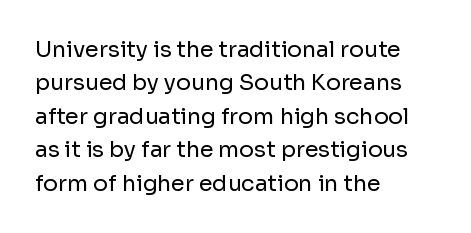
Q: Is the text bold? A: No.
Q: Is the text italic (slanted)? A: No, it is upright.
Q: Is the text underlined? A: No.
Q: How is the paragraph aligned? A: Left-aligned.
Q: Is the spacing between letters normal or unusually wide? A: Normal.
Q: Is the spacing between lines tight, normal or loose? A: Normal.
